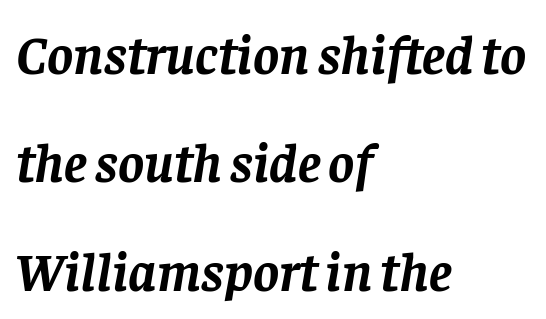
Compared with a centered layout, this one pins lines to the left instead. Compared with typical paragraphs, the rows here are farther apart. This rendering employs a face with finishing strokes, i.e., a serif. If you drew a line through each stem, it would be angled. Varying glyph widths throughout — classic text-font behaviour.
